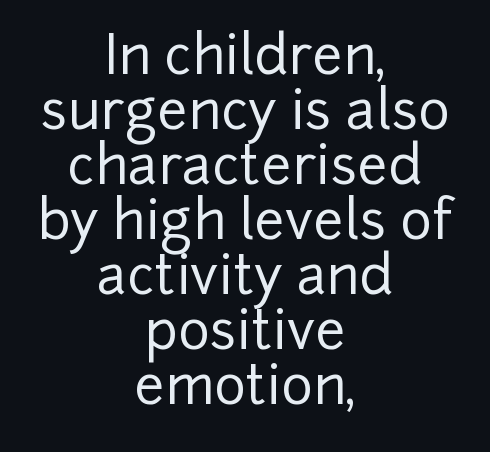
Q: Is the text italic (slanted)? A: No, it is upright.
Q: Is the typeface a serif or a sans-serif typeface? A: Sans-serif.
Q: Is the text underlined? A: No.
Q: How is the paragraph aligned? A: Centered.
Q: Is the spacing between letters normal or unusually wide? A: Normal.
Q: Is the spacing between lines tight, normal or loose? A: Tight.
Q: Width (condensed, normal, or wide)? A: Normal.
Q: Stroke contrast? A: Low.
Q: x-height? A: Medium.
Q: Monospaced? A: No.
